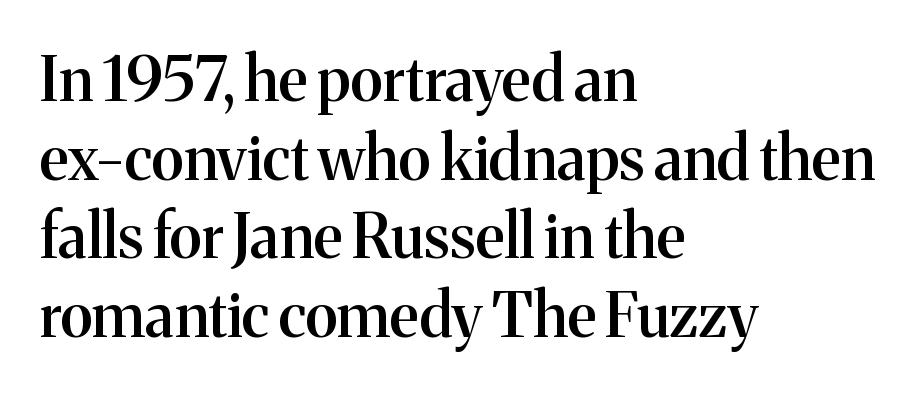
{"serif": "yes", "italic": "no", "bold": "semi", "weight": "semibold", "width": "normal", "stroke_contrast": "medium", "x_height": "medium", "monospaced": "no", "underline": "no", "align": "left", "line_spacing": "normal", "line_spacing_ratio": 1.29, "letter_spacing": "normal", "letter_spacing_em": 0.0, "glyph_px": 61}
